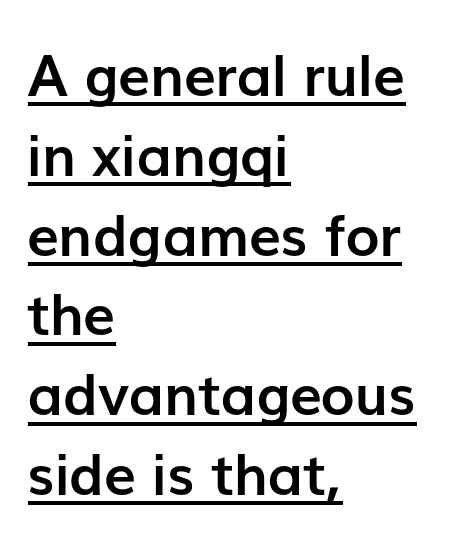
Q: Is the text bold? A: Yes.
Q: Is the text italic (slanted)? A: No, it is upright.
Q: Is the typeface a serif or a sans-serif typeface? A: Sans-serif.
Q: Is the text underlined? A: Yes.
Q: How is the paragraph aligned? A: Left-aligned.
Q: Is the spacing between letters normal or unusually wide? A: Normal.
Q: Is the spacing between lines tight, normal or loose? A: Normal.
Q: Width (condensed, normal, or wide)? A: Normal.
Q: Stroke contrast? A: Low.
Q: x-height? A: Medium.
Q: Monospaced? A: No.
